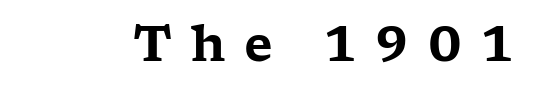
Underlining? Definitely not there. A typesetter would call this proportional, since set widths differ per character. Notice how the stems are strictly vertical — no italics here. Note: serifs present on the glyphs. Spacing between characters has been opened up far beyond the box default.
